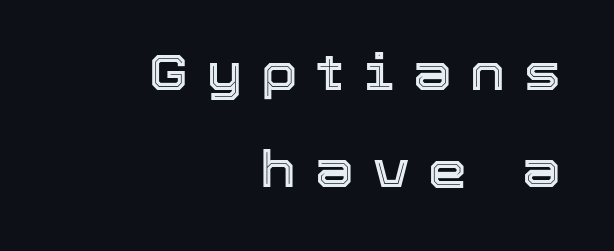
Q: Is the text italic (slanted)? A: No, it is upright.
Q: Is the text underlined? A: No.
Q: How is the paragraph aligned? A: Right-aligned.
Q: Is the spacing between letters normal or unusually wide? A: Unusually wide.
Q: Is the spacing between lines tight, normal or loose? A: Loose.
Q: Width (condensed, normal, or wide)? A: Normal.
Q: x-height? A: Medium.
Q: Monospaced? A: No.
